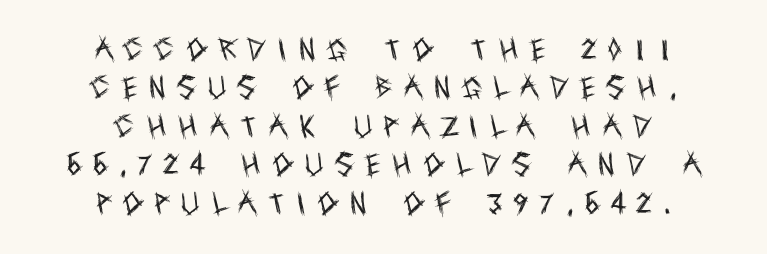
Q: Is the text bold? A: No.
Q: Is the text italic (slanted)? A: No, it is upright.
Q: Is the text underlined? A: No.
Q: How is the paragraph aligned? A: Centered.
Q: Is the spacing between letters normal or unusually wide? A: Unusually wide.
Q: Is the spacing between lines tight, normal or loose? A: Normal.
